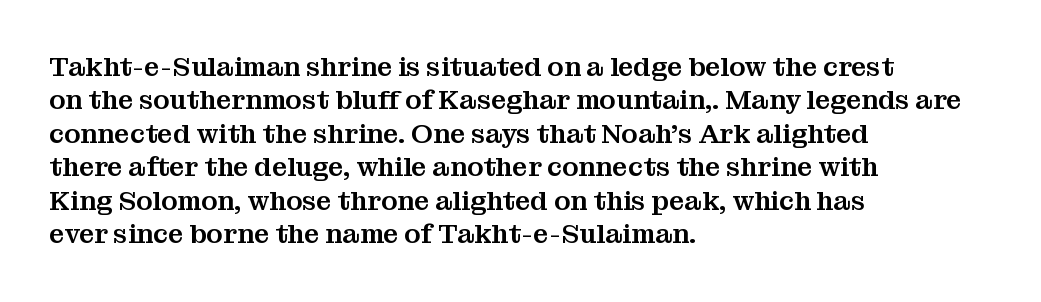
{"italic": "no", "underline": "no", "align": "left", "line_spacing_ratio": 1.24, "letter_spacing": "normal", "letter_spacing_em": 0.0, "glyph_px": 27}
